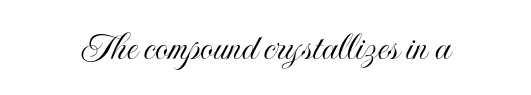
The image shows 42 px condensed type; set normal letter spacing, not underlined; a small x-height.
